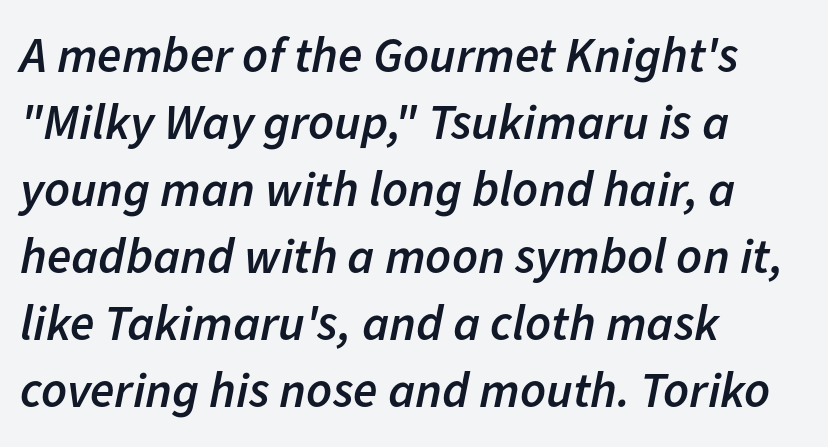
The image shows 50 px semibold type, italic (leaning right); set left-aligned, normal line spacing (1.34x), normal letter spacing, not underlined; low stroke contrast and a medium x-height.
